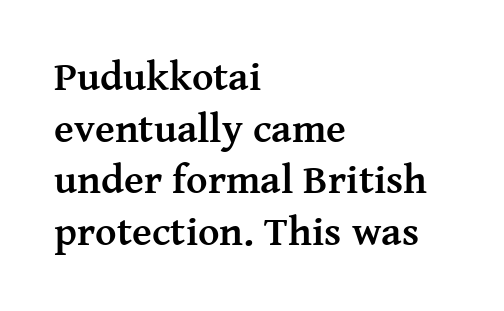
Which margin do the lines hug? The left one — the right edge is uneven. Does the type have serifs? Yes, each stem ends in a small foot. Students, this is bold: see how much ink each stroke carries. Looks like regular typesetting: each glyph gets only the width it needs. Upright lettering throughout.
